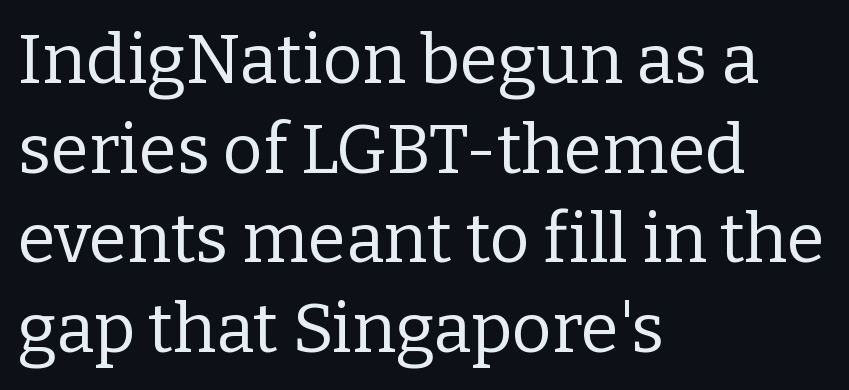
Q: Is the text bold? A: No.
Q: Is the text italic (slanted)? A: No, it is upright.
Q: Is the typeface a serif or a sans-serif typeface? A: Serif.
Q: Is the text underlined? A: No.
Q: How is the paragraph aligned? A: Left-aligned.
Q: Is the spacing between letters normal or unusually wide? A: Normal.
Q: Is the spacing between lines tight, normal or loose? A: Normal.
Q: Width (condensed, normal, or wide)? A: Normal.
Q: Stroke contrast? A: Low.
Q: x-height? A: Medium.
Q: Monospaced? A: No.
